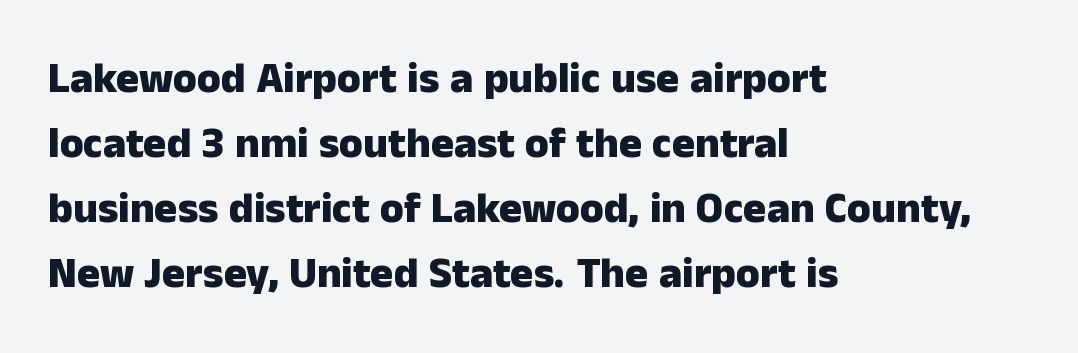
{"serif": "no", "italic": "no", "bold": "yes", "weight": "heavy", "width": "normal", "stroke_contrast": "low", "x_height": "medium", "monospaced": "no", "underline": "no", "align": "left", "line_spacing": "normal", "line_spacing_ratio": 1.51, "letter_spacing": "normal", "letter_spacing_em": 0.0, "glyph_px": 43}
